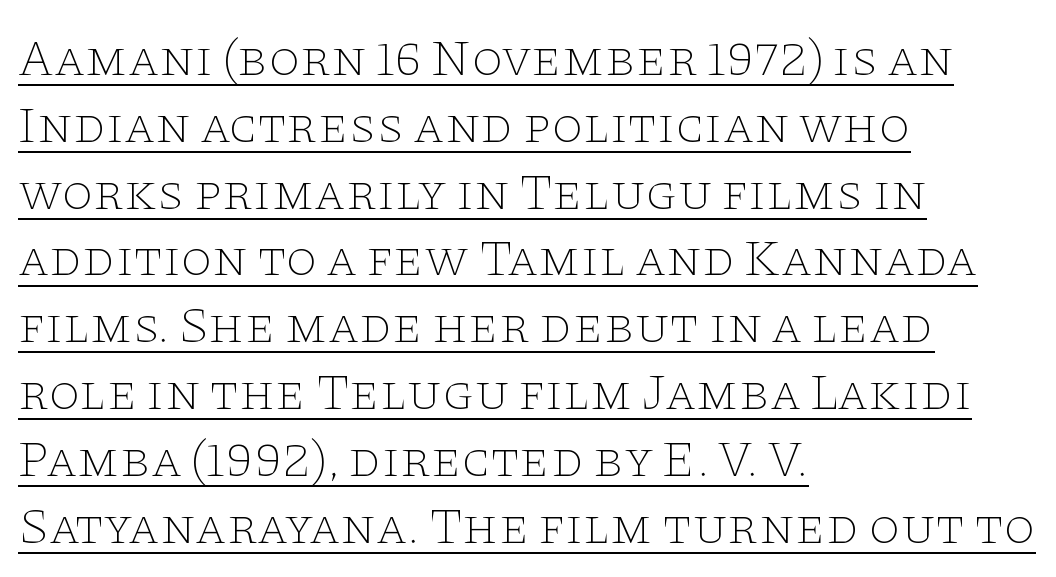
{"serif": "yes", "italic": "no", "bold": "no", "weight": "thin", "width": "wide", "stroke_contrast": "low", "x_height": "large", "monospaced": "no", "underline": "yes", "align": "left", "line_spacing": "normal", "line_spacing_ratio": 1.31, "letter_spacing": "normal", "letter_spacing_em": 0.0, "glyph_px": 51}
